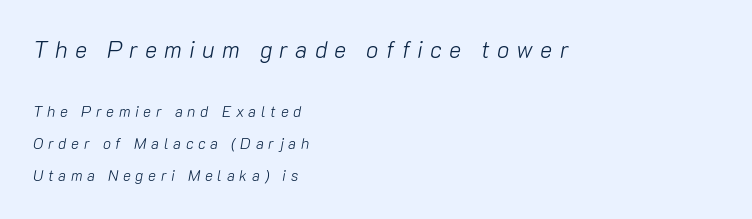
{"italic": "yes", "lean": "right", "slant_degrees": 10, "bold": "no", "underline": "no", "align": "left", "line_spacing": "loose", "line_spacing_ratio": 2.15, "letter_spacing": "wide", "letter_spacing_em": 0.31, "larger_block": "first", "size_ratio": 1.53, "glyph_px": 23}
